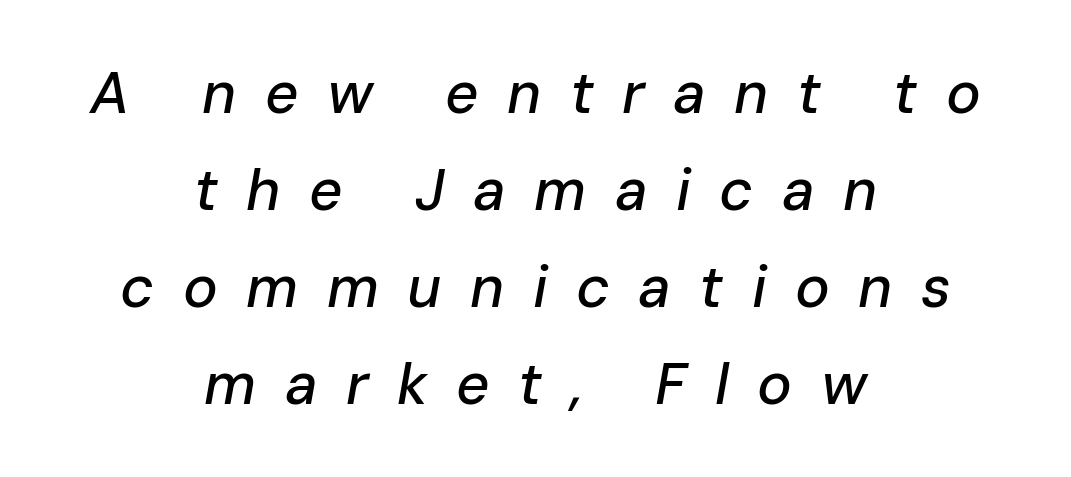
{"italic": "yes", "lean": "right", "slant_degrees": 10, "width": "normal", "stroke_contrast": "low", "x_height": "medium", "monospaced": "no", "underline": "no", "align": "center", "line_spacing": "normal", "line_spacing_ratio": 1.67, "letter_spacing": "wide", "letter_spacing_em": 0.49, "glyph_px": 58}
